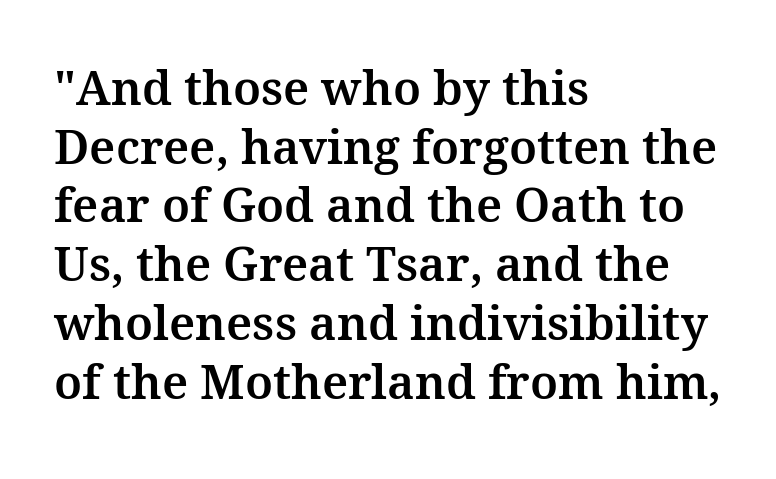
Q: Is the text italic (slanted)? A: No, it is upright.
Q: Is the typeface a serif or a sans-serif typeface? A: Serif.
Q: Is the text underlined? A: No.
Q: How is the paragraph aligned? A: Left-aligned.
Q: Is the spacing between letters normal or unusually wide? A: Normal.
Q: Is the spacing between lines tight, normal or loose? A: Normal.
Q: Width (condensed, normal, or wide)? A: Normal.
Q: Stroke contrast? A: Medium.
Q: x-height? A: Medium.
Q: Monospaced? A: No.
